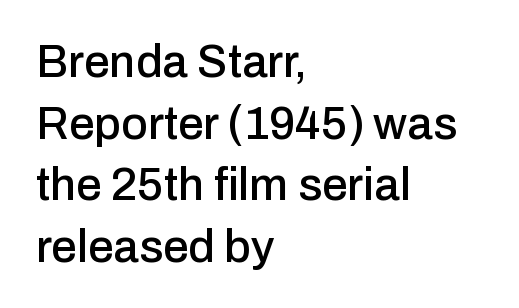
Designer's note — italics off, roman on. The glyphs in this specimen are sans serif. The strip under each line holds only bare page. Normally led — the rows are evenly, conventionally spaced.
